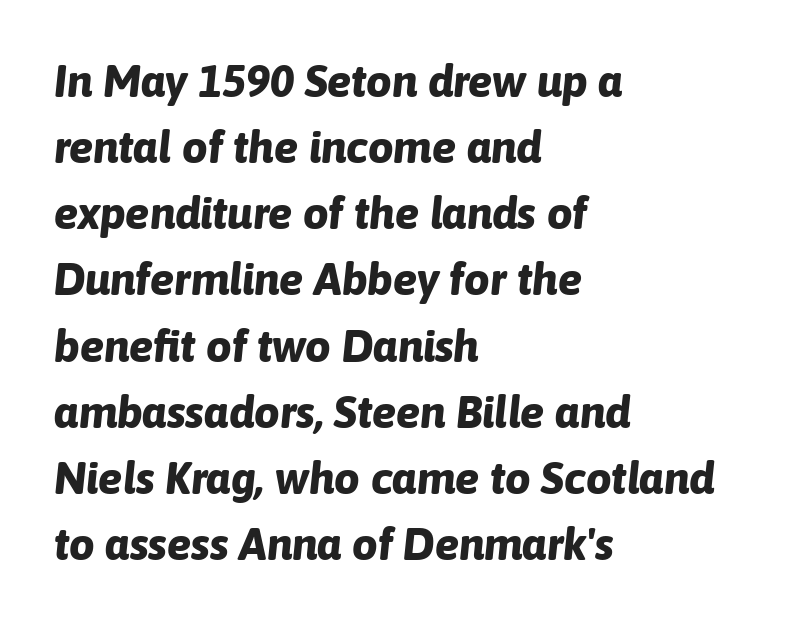
The image shows 45 px bold type, italic (leaning right); set left-aligned, normal line spacing (1.47x), normal letter spacing, not underlined; low stroke contrast and a medium x-height.
